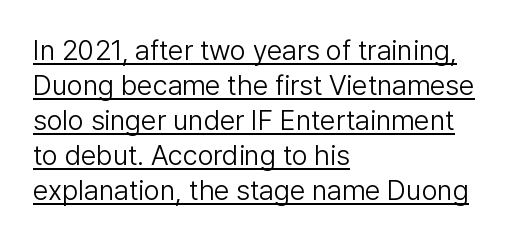
Q: Is the text bold? A: No.
Q: Is the text italic (slanted)? A: No, it is upright.
Q: Is the typeface a serif or a sans-serif typeface? A: Sans-serif.
Q: Is the text underlined? A: Yes.
Q: How is the paragraph aligned? A: Left-aligned.
Q: Is the spacing between letters normal or unusually wide? A: Normal.
Q: Is the spacing between lines tight, normal or loose? A: Normal.
Q: Width (condensed, normal, or wide)? A: Normal.
Q: Stroke contrast? A: Low.
Q: x-height? A: Medium.
Q: Monospaced? A: No.
